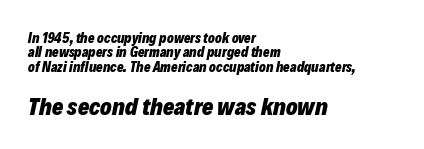
This rendering uses left alignment, leaving the right contour irregular. Spacing between characters is what you'd get straight out of the box. Check the space under the baseline: it is left empty. What's the leading like? Squeezed, with rows nearly overlapping. This is oblique type, the kind used for emphasis or titles. Strong, thick strokes mark this as bold type.
